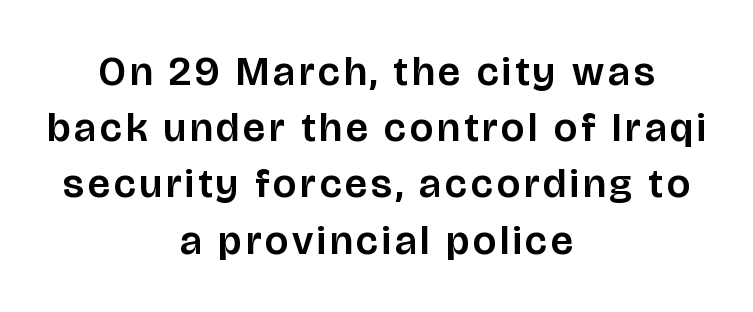
The image shows 41 px sans-serif type, upright; set centered, normal line spacing (1.37x), not underlined; low stroke contrast and a large x-height.
